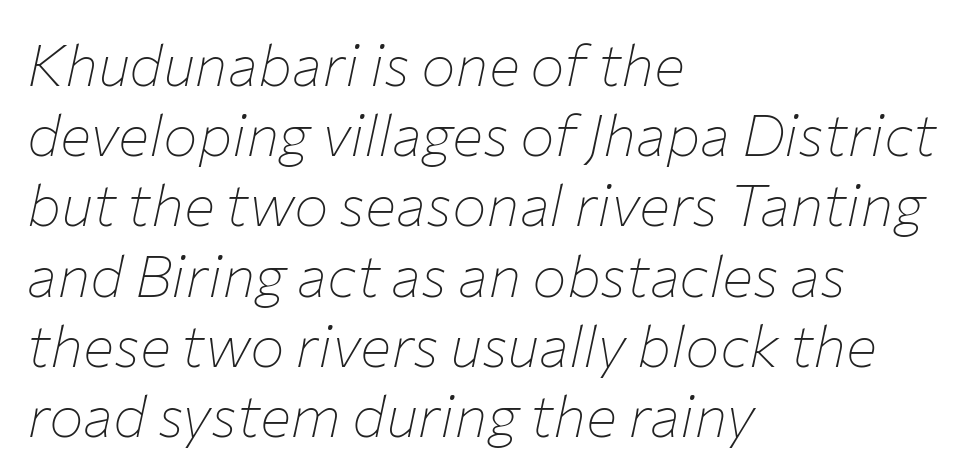
The image shows 58 px thin type, italic (leaning right); set left-aligned, line spacing 1.21x, normal letter spacing, not underlined; low stroke contrast and a medium x-height.
